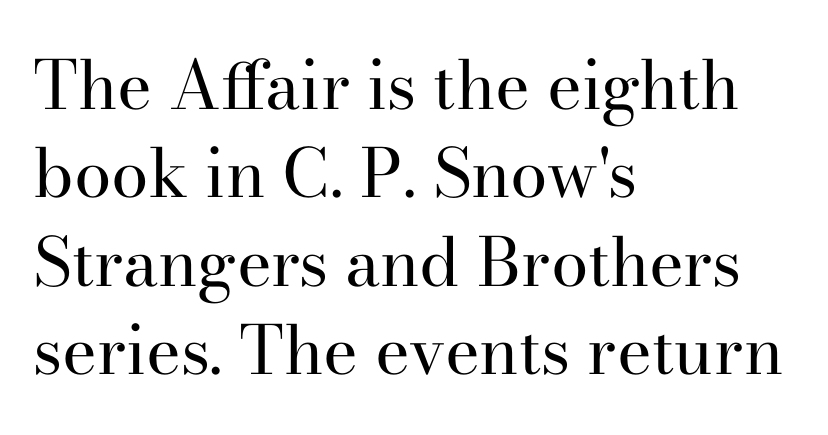
The image shows 67 px regular-weight serif type, upright; set left-aligned, normal line spacing (1.32x), normal letter spacing, not underlined; high stroke contrast and a small x-height.
